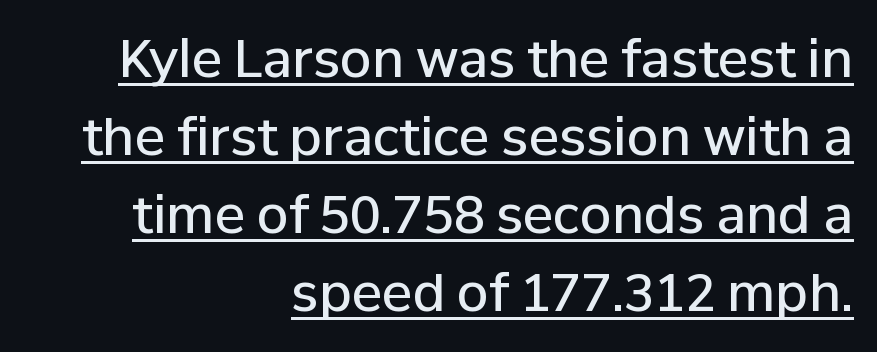
{"serif": "no", "italic": "no", "bold": "semi", "weight": "semibold", "width": "normal", "stroke_contrast": "low", "x_height": "medium", "monospaced": "no", "underline": "yes", "align": "right", "line_spacing": "normal", "line_spacing_ratio": 1.53, "letter_spacing": "normal", "letter_spacing_em": 0.0, "glyph_px": 51}
